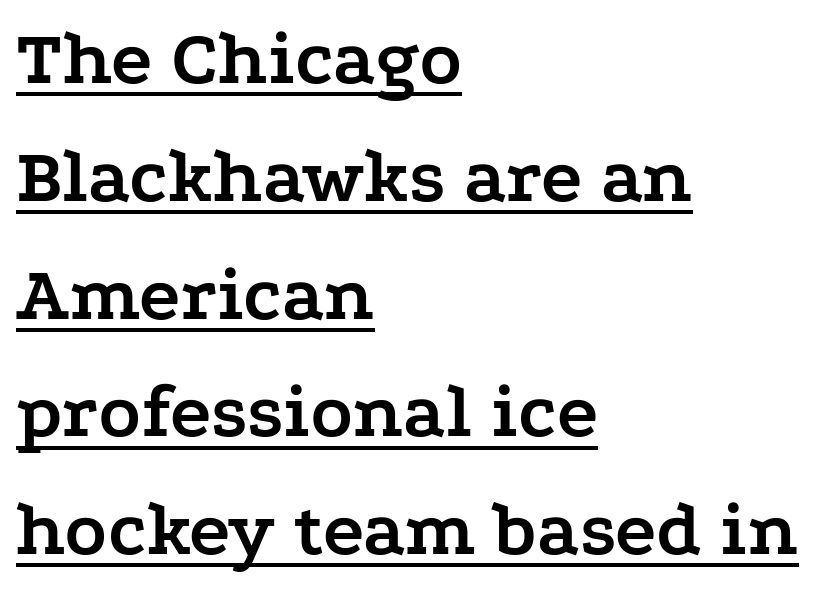
{"serif": "yes", "italic": "no", "bold": "yes", "weight": "semibold", "width": "wide", "stroke_contrast": "low", "x_height": "medium", "monospaced": "no", "underline": "yes", "align": "left", "line_spacing": "normal", "line_spacing_ratio": 1.51, "letter_spacing": "normal", "letter_spacing_em": 0.0, "glyph_px": 78}
